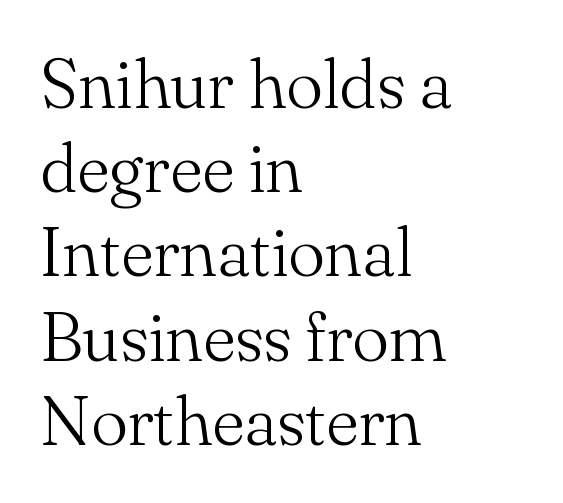
Q: Is the text bold? A: No.
Q: Is the text italic (slanted)? A: No, it is upright.
Q: Is the typeface a serif or a sans-serif typeface? A: Serif.
Q: Is the text underlined? A: No.
Q: How is the paragraph aligned? A: Left-aligned.
Q: Is the spacing between letters normal or unusually wide? A: Normal.
Q: Width (condensed, normal, or wide)? A: Normal.
Q: Stroke contrast? A: Medium.
Q: x-height? A: Small.
Q: Monospaced? A: No.
